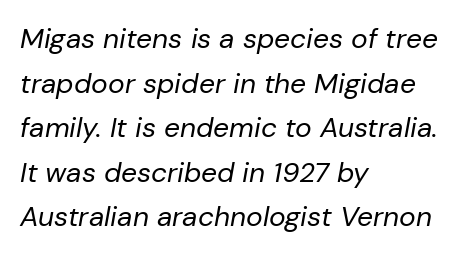
Q: Is the text bold? A: No.
Q: Is the text italic (slanted)? A: Yes, it leans right by about 10 degrees.
Q: Is the text underlined? A: No.
Q: How is the paragraph aligned? A: Left-aligned.
Q: Is the spacing between letters normal or unusually wide? A: Normal.
Q: Is the spacing between lines tight, normal or loose? A: Normal.
Q: Width (condensed, normal, or wide)? A: Normal.
Q: Stroke contrast? A: Low.
Q: x-height? A: Medium.
Q: Monospaced? A: No.
